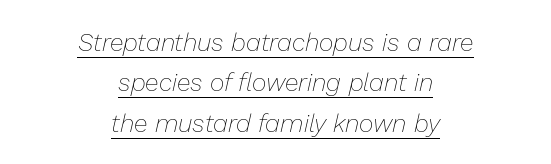
Each stroke keeps to a modest, everyday thickness or less. Beneath each row of characters lies a ruled line. The type is set solid horizontally, with unmodified tracking. Notice how descenders clear the ascenders below comfortably — that's standard leading. These lines are centered, leaving both edges ragged.
